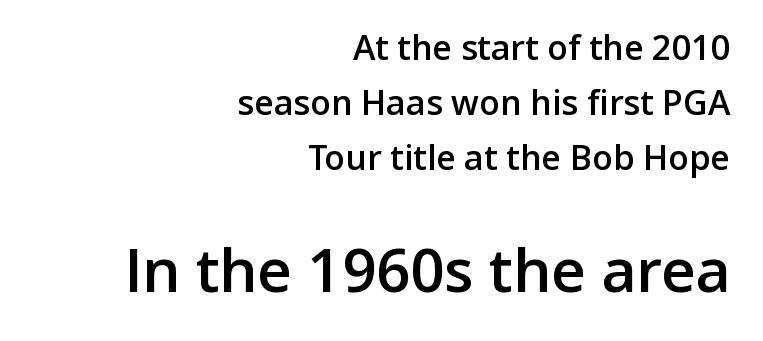
{"serif": "no", "italic": "no", "bold": "semi", "weight": "semibold", "width": "normal", "stroke_contrast": "low", "x_height": "medium", "monospaced": "no", "underline": "no", "align": "right", "line_spacing": "normal", "line_spacing_ratio": 1.62, "letter_spacing": "normal", "letter_spacing_em": 0.0, "larger_block": "second", "size_ratio": 1.76, "glyph_px": 60}
